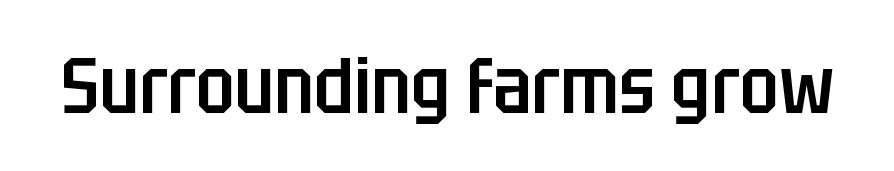
Posture: upright roman. Weight: semibold (demi). The area under the type is left untouched. Is this a sans? Yes — the strokes have no serifs. Between one letter and the next there's only the usual sliver of space. Note the varied advance widths — an 'i' is clearly narrower than an 'm'.
